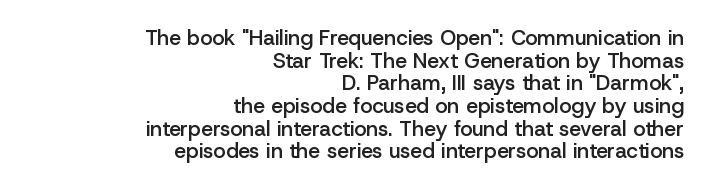
The image shows 21 px text type, upright; set right-aligned, tight line spacing (1.08x), normal letter spacing, not underlined.
